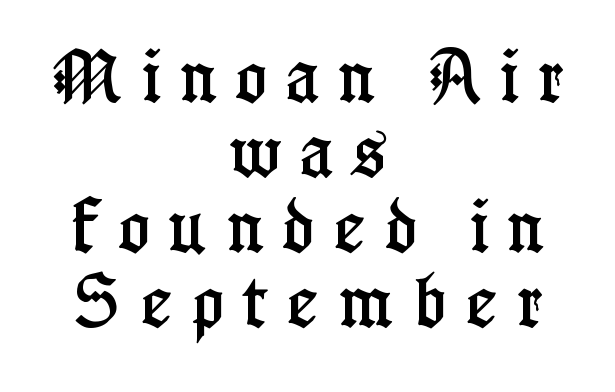
The rendering shows small feet on the letterforms — a serif design. The rendering uses natural spacing where letterforms have individual widths. The letters stand upright; this is a roman face. Each line is balanced around a shared central axis.
